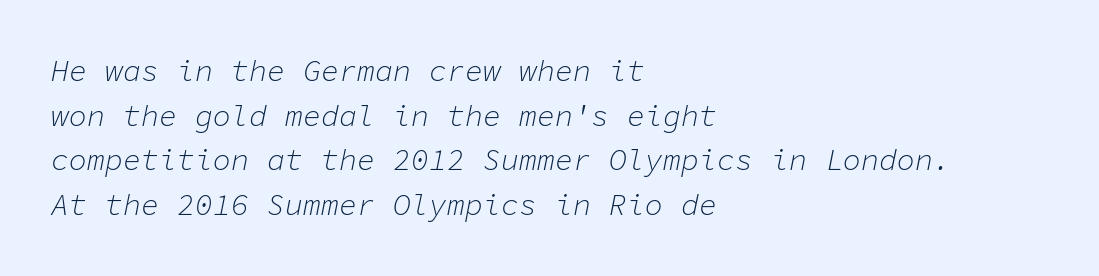
The setting favours the left margin, as ordinary paragraphs usually do. The typography opts for an oblique posture over an upright one. A typesetter would call this monospace, since all characters share one set width. Each row of text sits above clean, open space. Unbolded letterforms with no extra heft. Compared with typical paragraphs, the rows here are spaced about the same.
